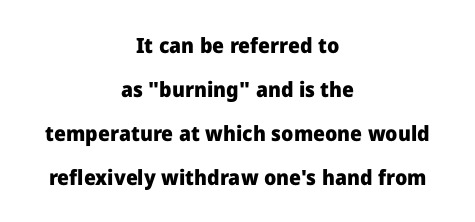
Short note: letters normally spaced. Airy leading. The typography opts for an upright posture over an oblique one. These lines are centered, leaving both edges ragged. Nobody drew a line under any word here. Heft: maximum for text — a bold.
